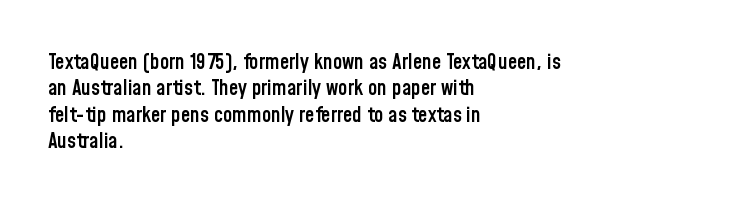
The image shows 21 px text type, upright; set left-aligned, normal line spacing (1.26x), normal letter spacing, not underlined.
